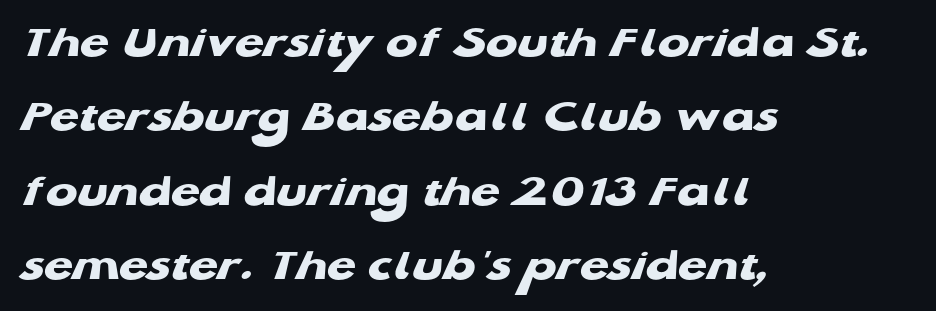
Q: Is the text bold? A: Yes.
Q: Is the typeface a serif or a sans-serif typeface? A: Sans-serif.
Q: Is the text underlined? A: No.
Q: How is the paragraph aligned? A: Left-aligned.
Q: Is the spacing between letters normal or unusually wide? A: Normal.
Q: Is the spacing between lines tight, normal or loose? A: Normal.
Q: Width (condensed, normal, or wide)? A: Wide.
Q: Stroke contrast? A: Low.
Q: x-height? A: Medium.
Q: Monospaced? A: No.
